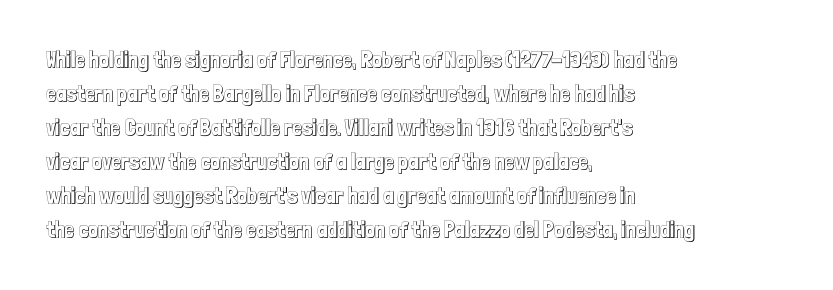
Q: Is the text italic (slanted)? A: No, it is upright.
Q: Is the text underlined? A: No.
Q: How is the paragraph aligned? A: Left-aligned.
Q: Is the spacing between letters normal or unusually wide? A: Normal.
Q: Is the spacing between lines tight, normal or loose? A: Normal.
